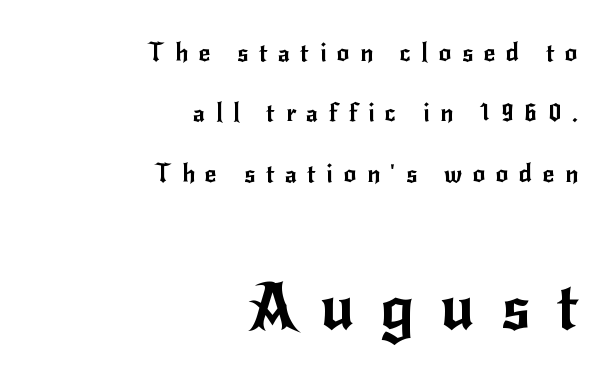
{"serif": "no", "italic": "no", "width": "normal", "stroke_contrast": "low", "x_height": "small", "monospaced": "no", "underline": "no", "align": "right", "line_spacing": "loose", "line_spacing_ratio": 2.42, "letter_spacing": "wide", "letter_spacing_em": 0.42, "larger_block": "second", "size_ratio": 2.52, "glyph_px": 63}
